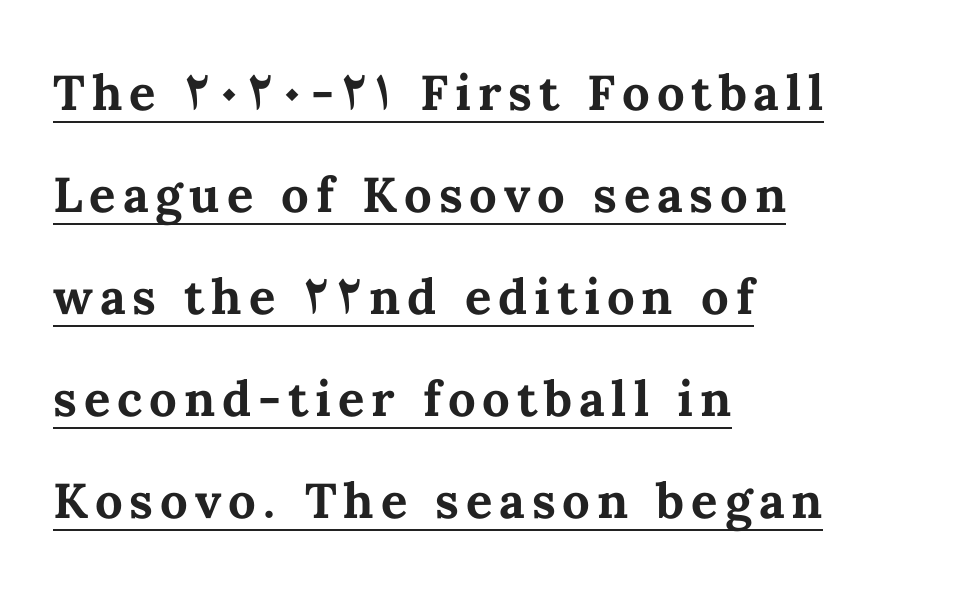
{"italic": "no", "bold": "yes", "weight": "bold", "width": "normal", "stroke_contrast": "medium", "x_height": "medium", "monospaced": "no", "underline": "yes", "align": "left", "line_spacing": "loose", "line_spacing_ratio": 2.08, "glyph_px": 49}
